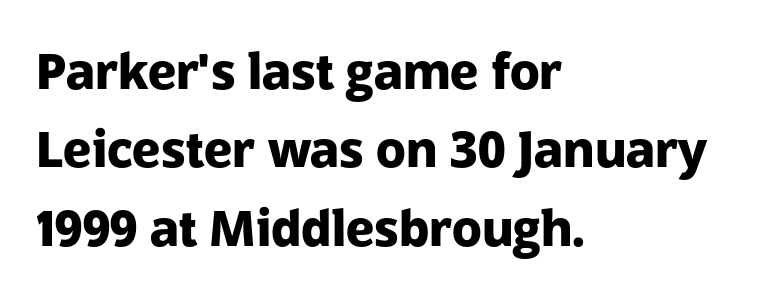
The image shows 49 px heavy sans-serif type, upright; set left-aligned, normal line spacing (1.6x), normal letter spacing, not underlined; low stroke contrast and a medium x-height.
